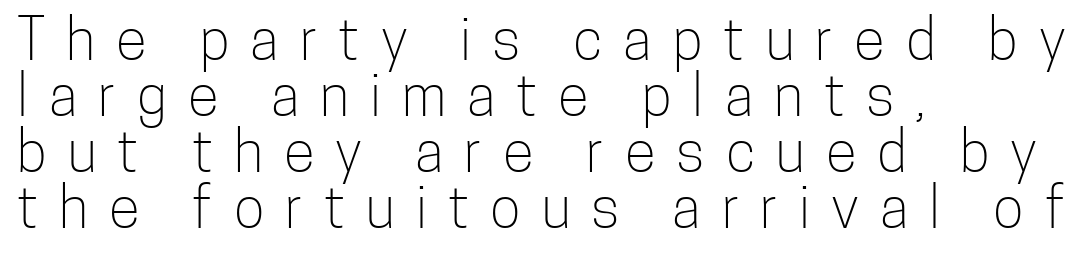
The image shows 57 px light, condensed sans-serif type, upright; set left-aligned, tight line spacing (0.98x), unusually wide letter spacing (+0.37 em), not underlined; low stroke contrast and a medium x-height.
